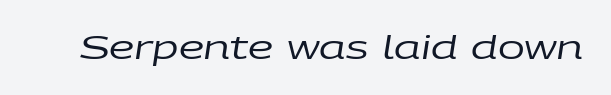
Q: Is the text bold? A: No.
Q: Is the text italic (slanted)? A: Yes, it leans right by about 9 degrees.
Q: Is the text underlined? A: No.
Q: Is the spacing between letters normal or unusually wide? A: Normal.
Q: Width (condensed, normal, or wide)? A: Wide.
Q: Stroke contrast? A: Low.
Q: x-height? A: Large.
Q: Monospaced? A: No.
